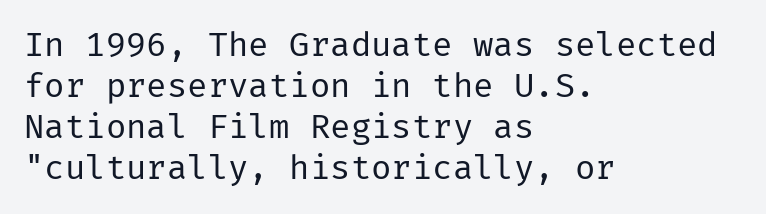
{"serif": "no", "italic": "no", "bold": "no", "weight": "regular", "width": "normal", "stroke_contrast": "low", "x_height": "medium", "underline": "no", "align": "left", "line_spacing_ratio": 1.21, "letter_spacing": "normal", "letter_spacing_em": 0.0, "glyph_px": 34}
